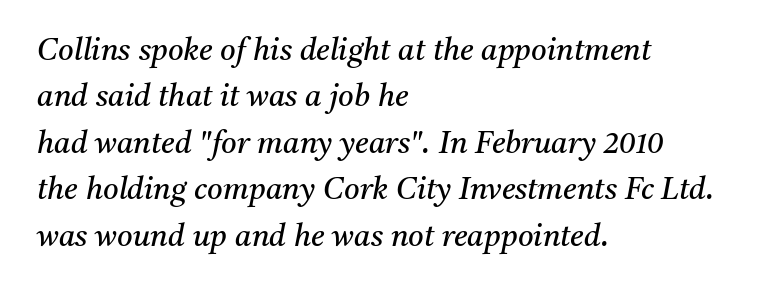
{"serif": "yes", "italic": "yes", "lean": "right", "slant_degrees": 11, "bold": "no", "weight": "regular", "width": "normal", "stroke_contrast": "medium", "x_height": "medium", "monospaced": "no", "underline": "no", "align": "left", "line_spacing": "normal", "line_spacing_ratio": 1.55, "letter_spacing": "normal", "letter_spacing_em": 0.0, "glyph_px": 30}
